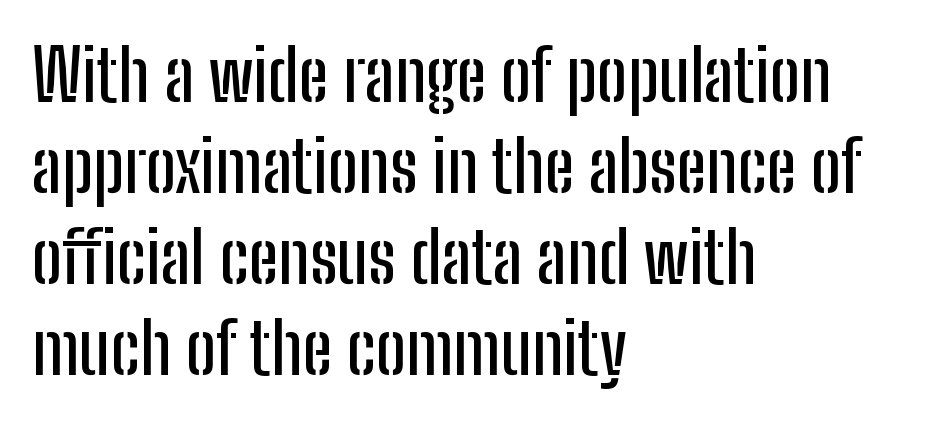
Notice how the stems are strictly vertical — no italics here. This rendering features lettering with no underline. The ragged edge is on the right, which tells us the setting is flush left. A sans-serif font was chosen for this passage.
